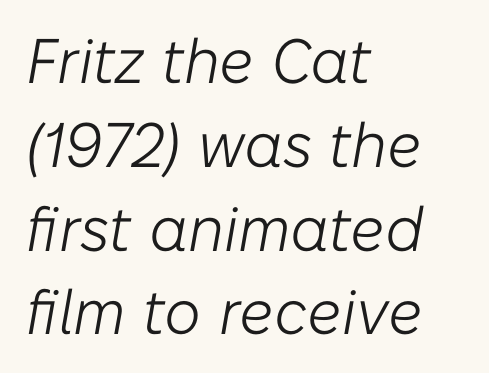
{"italic": "yes", "lean": "right", "slant_degrees": 10, "bold": "no", "weight": "light", "width": "normal", "stroke_contrast": "low", "x_height": "medium", "monospaced": "no", "underline": "no", "align": "left", "line_spacing": "normal", "line_spacing_ratio": 1.33, "letter_spacing": "normal", "letter_spacing_em": 0.0, "glyph_px": 63}
